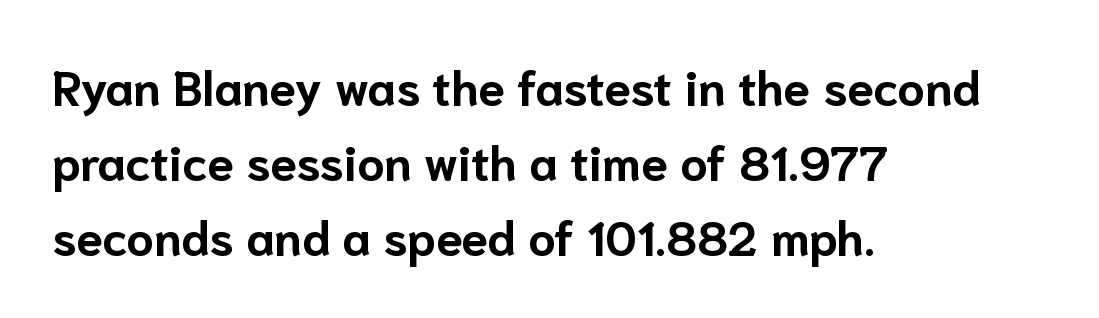
{"serif": "no", "italic": "no", "bold": "yes", "weight": "bold", "width": "normal", "stroke_contrast": "low", "x_height": "medium", "monospaced": "no", "underline": "no", "align": "left", "line_spacing": "normal", "line_spacing_ratio": 1.56, "letter_spacing": "normal", "letter_spacing_em": 0.0, "glyph_px": 48}
